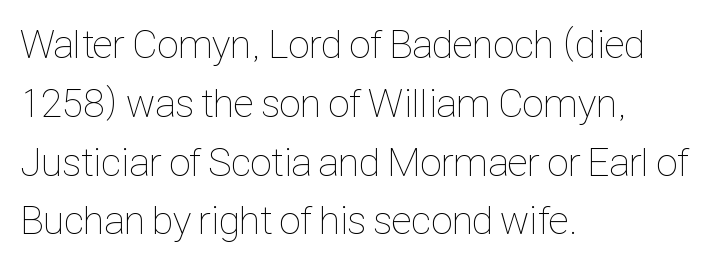
{"italic": "no", "bold": "no", "weight": "thin", "width": "condensed", "stroke_contrast": "low", "x_height": "medium", "monospaced": "no", "underline": "no", "align": "left", "line_spacing": "normal", "line_spacing_ratio": 1.47, "letter_spacing": "normal", "letter_spacing_em": 0.0, "glyph_px": 40}
